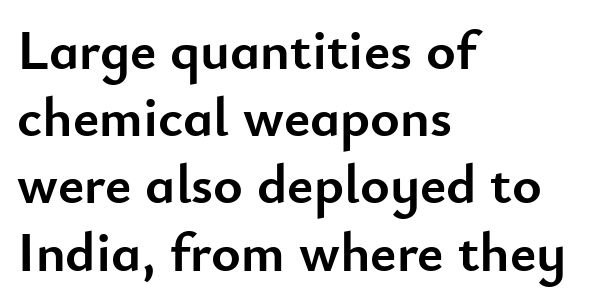
Heft: maximum for text — a bold. The setting favours the left margin, as ordinary paragraphs usually do. Honestly, the letter spacing is just normal — you wouldn't notice it. Anything drawn beneath the words? Only blank space. Do the characters align in a grid? No, the font is proportional.
